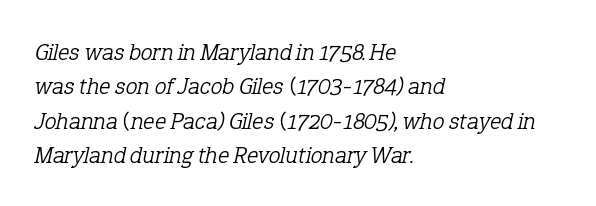
Q: Is the text bold? A: No.
Q: Is the text italic (slanted)? A: Yes, it leans right by about 12 degrees.
Q: Is the text underlined? A: No.
Q: How is the paragraph aligned? A: Left-aligned.
Q: Is the spacing between letters normal or unusually wide? A: Normal.
Q: Is the spacing between lines tight, normal or loose? A: Normal.
